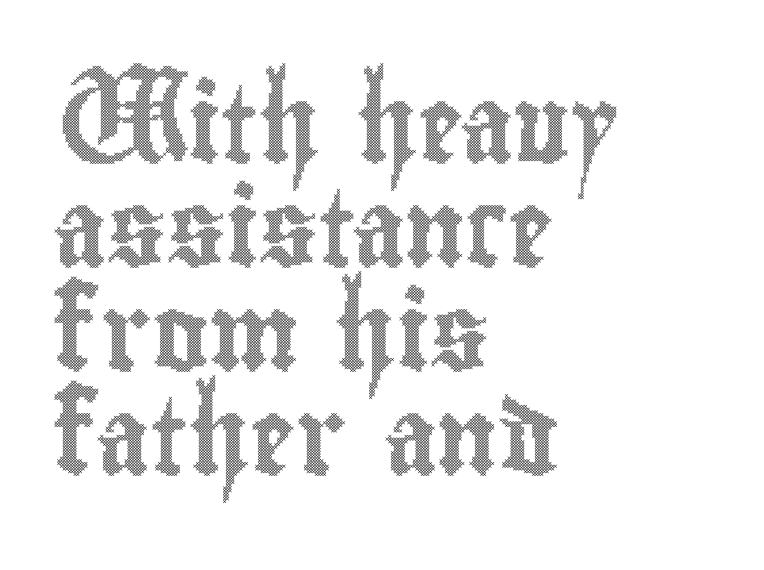
Q: Is the text italic (slanted)? A: No, it is upright.
Q: Is the text underlined? A: No.
Q: How is the paragraph aligned? A: Left-aligned.
Q: Is the spacing between letters normal or unusually wide? A: Normal.
Q: Is the spacing between lines tight, normal or loose? A: Normal.
Q: Width (condensed, normal, or wide)? A: Condensed.
Q: x-height? A: Small.
Q: Monospaced? A: No.
